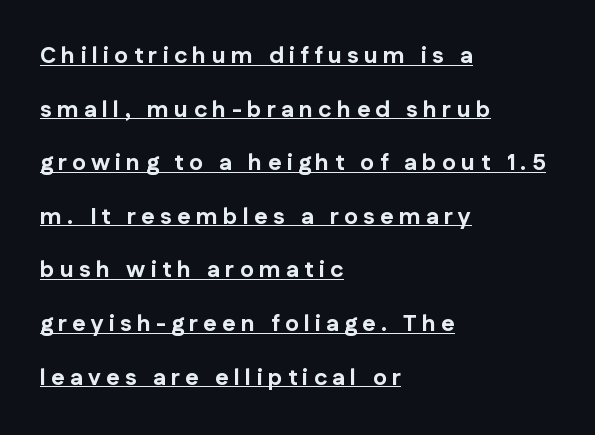
{"italic": "no", "bold": "yes", "underline": "yes", "align": "left", "line_spacing": "loose", "line_spacing_ratio": 2.33, "letter_spacing": "wide", "letter_spacing_em": 0.23, "glyph_px": 23}
